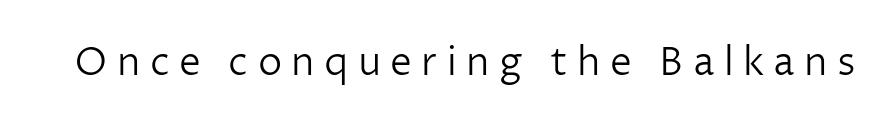
The image shows 39 px light sans-serif type, upright; set unusually wide letter spacing (+0.24 em), not underlined; low stroke contrast and a medium x-height.
